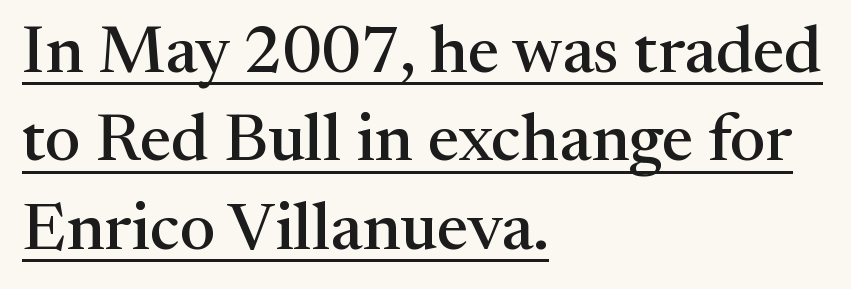
The image shows 67 px serif type, upright; set left-aligned, normal line spacing (1.32x), normal letter spacing, underlined; medium stroke contrast and a medium x-height.
